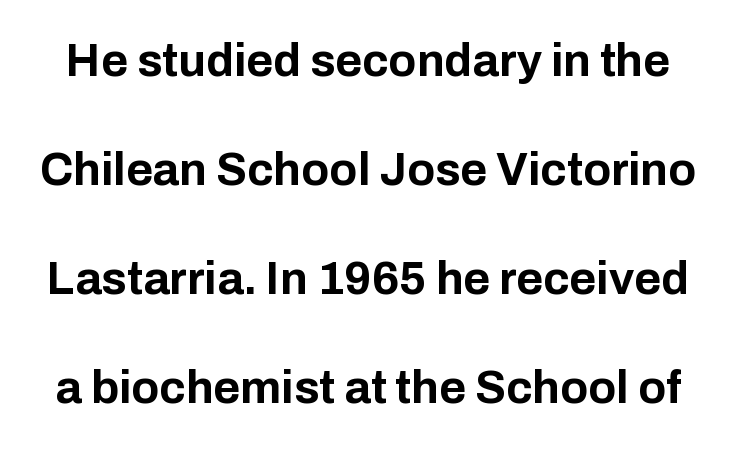
The image shows 46 px bold sans-serif type, upright; set loose line spacing (2.37x), normal letter spacing, not underlined; low stroke contrast and a medium x-height.
